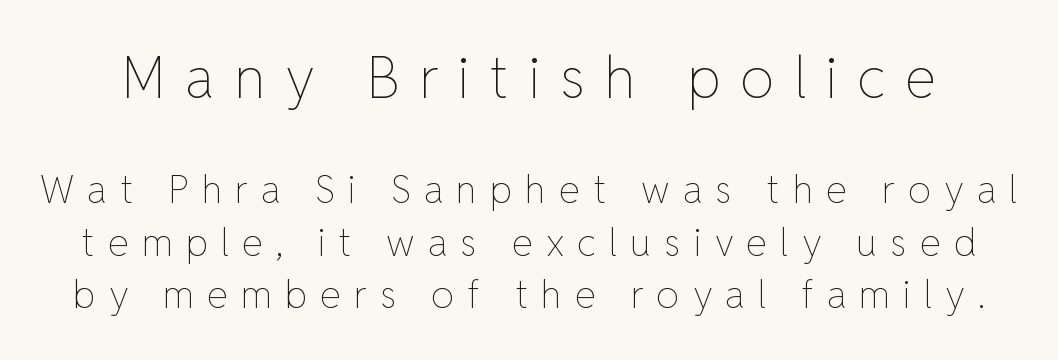
Q: Is the text bold? A: No.
Q: Is the text italic (slanted)? A: No, it is upright.
Q: Is the text underlined? A: No.
Q: Is the spacing between letters normal or unusually wide? A: Unusually wide.
Q: Is the spacing between lines tight, normal or loose? A: Normal.
Q: Which block of text is set in a larger size, the first (top) or the second (bottom)? A: The first (top) one.
Q: Width (condensed, normal, or wide)? A: Normal.
Q: Stroke contrast? A: Low.
Q: x-height? A: Medium.
Q: Monospaced? A: No.
